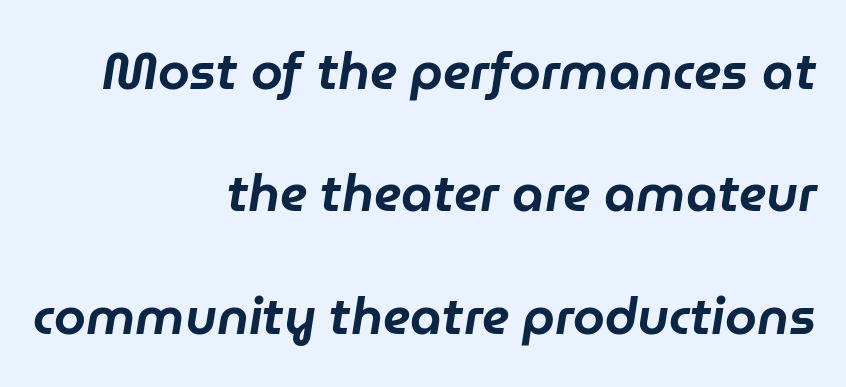
{"italic": "yes", "lean": "right", "slant_degrees": 9, "width": "normal", "stroke_contrast": "low", "x_height": "medium", "monospaced": "no", "underline": "no", "align": "right", "line_spacing": "loose", "line_spacing_ratio": 2.4, "letter_spacing": "normal", "letter_spacing_em": 0.0, "glyph_px": 51}
